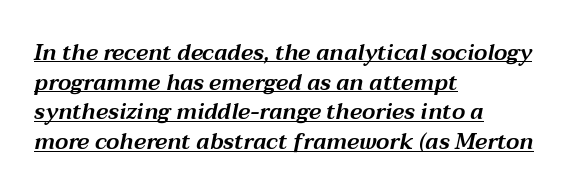
Q: Is the text italic (slanted)? A: Yes, it leans right by about 12 degrees.
Q: Is the text underlined? A: Yes.
Q: How is the paragraph aligned? A: Left-aligned.
Q: Is the spacing between letters normal or unusually wide? A: Normal.
Q: Is the spacing between lines tight, normal or loose? A: Normal.
